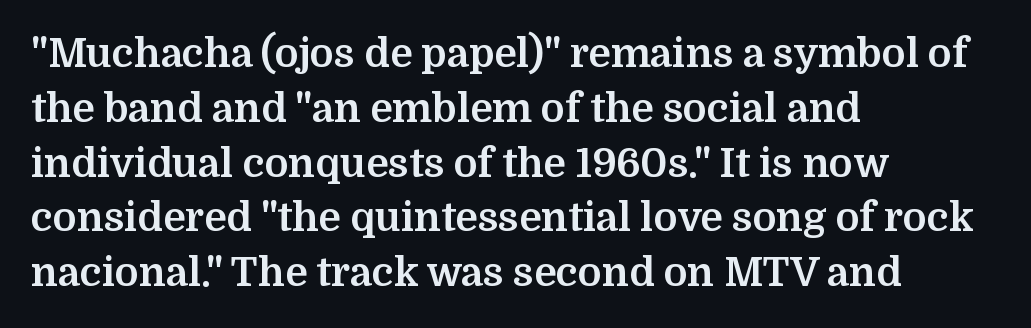
{"serif": "yes", "italic": "no", "bold": "yes", "weight": "bold", "width": "normal", "stroke_contrast": "medium", "x_height": "medium", "monospaced": "no", "underline": "no", "align": "left", "line_spacing": "normal", "line_spacing_ratio": 1.37, "letter_spacing": "normal", "letter_spacing_em": 0.0, "glyph_px": 40}
